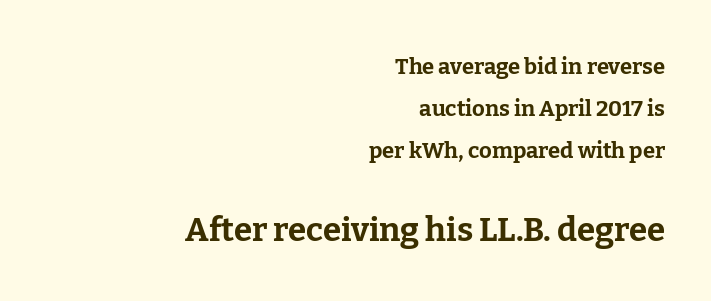
Q: Is the text bold? A: Yes.
Q: Is the text italic (slanted)? A: No, it is upright.
Q: Is the typeface a serif or a sans-serif typeface? A: Serif.
Q: Is the text underlined? A: No.
Q: How is the paragraph aligned? A: Right-aligned.
Q: Is the spacing between letters normal or unusually wide? A: Normal.
Q: Is the spacing between lines tight, normal or loose? A: Loose.
Q: Which block of text is set in a larger size, the first (top) or the second (bottom)? A: The second (bottom) one.
Q: Width (condensed, normal, or wide)? A: Normal.
Q: Stroke contrast? A: Low.
Q: x-height? A: Medium.
Q: Monospaced? A: No.
